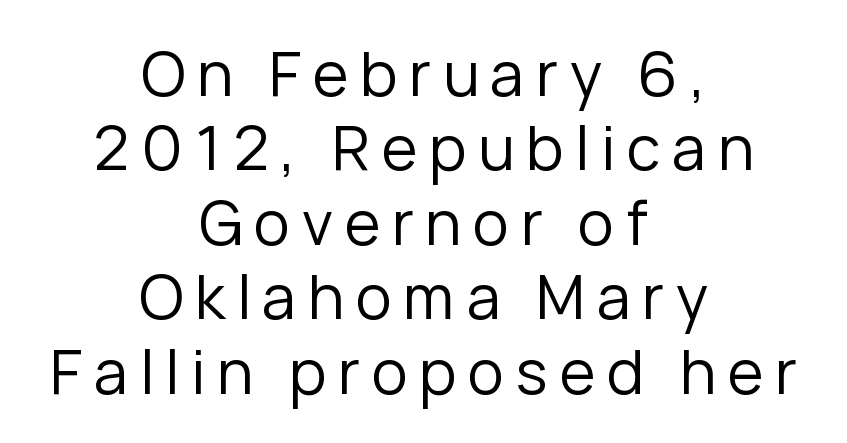
The image shows 61 px regular-weight sans-serif type, upright; set centered, line spacing 1.22x, not underlined; low stroke contrast and a medium x-height.
